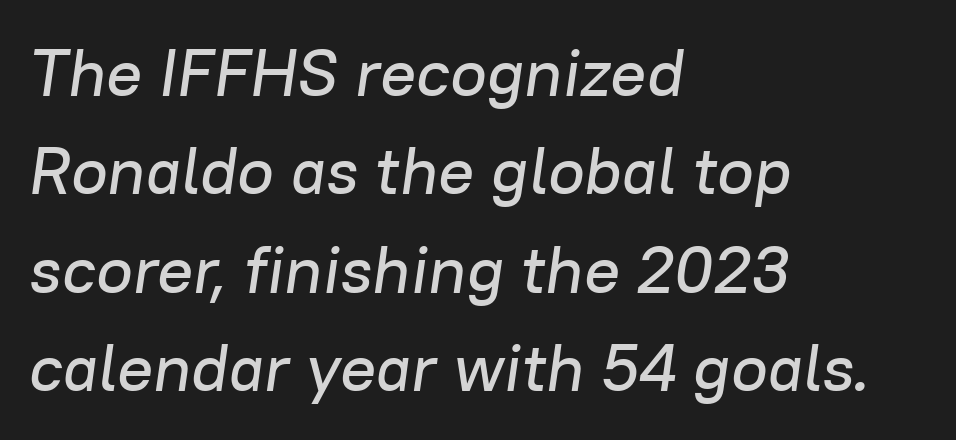
Notice how descenders clear the ascenders below comfortably — that's standard leading. Short note: letters normally spaced. The passage shown is typed in a proportional face where columns would drift. In CSS terms this would be text-align: left. Style check: oblique.
